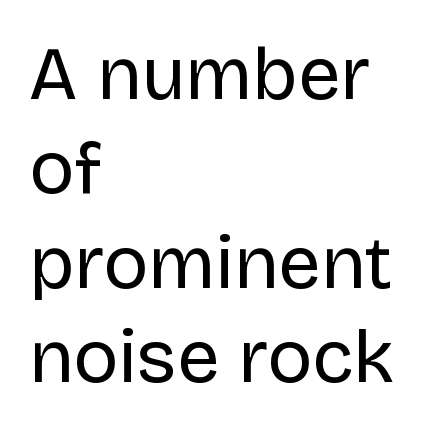
The image shows 75 px regular-weight sans-serif type, upright; set left-aligned, normal line spacing (1.26x), normal letter spacing, not underlined; low stroke contrast and a large x-height.
